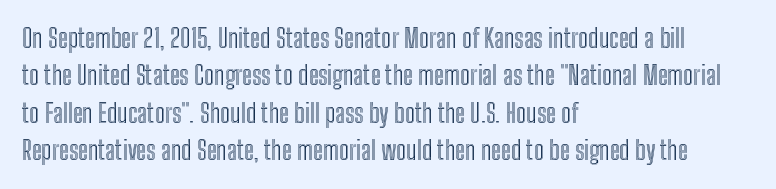
The image shows 26 px text type, upright; set left-aligned, normal line spacing (1.44x), normal letter spacing, not underlined.
